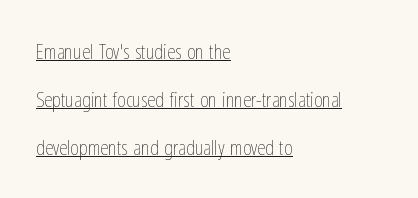
The letterforms sit shoulder to shoulder at normal distance. Notice how the stems are strictly vertical — no italics here. Bold? No — there's no thickening of the strokes. The lines are quadded left. Notice how a bar underscores the lettering throughout. In terms of leading, this rendering errs on the spacious side.
